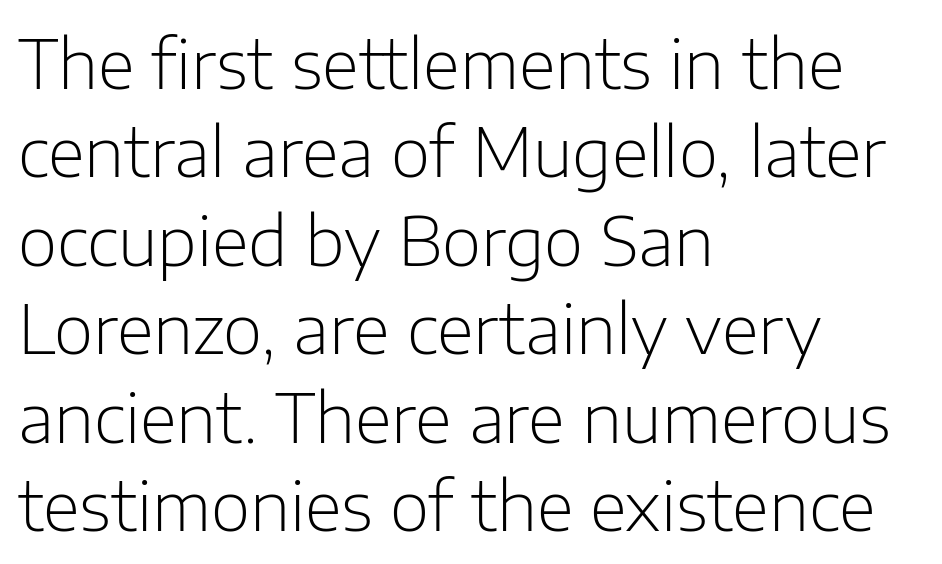
The lines are quadded left. Words appear dense and cohesive because spacing is normal. Character widths vary here, with narrow letters taking less room than wide ones. Vertical stems look standard width or narrower in stroke. Check under the words: just untouched page.
